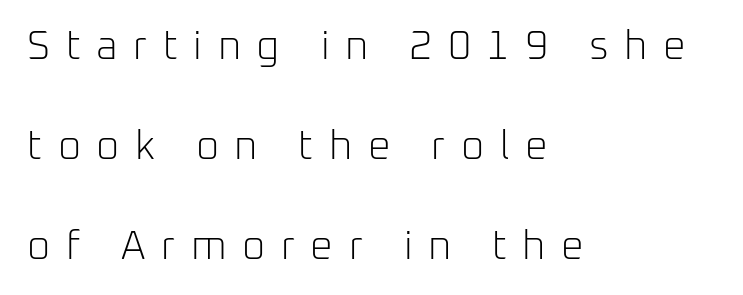
The image shows 40 px light sans-serif type, upright; set left-aligned, loose line spacing (2.5x), unusually wide letter spacing (+0.39 em), not underlined; low stroke contrast and a medium x-height.
